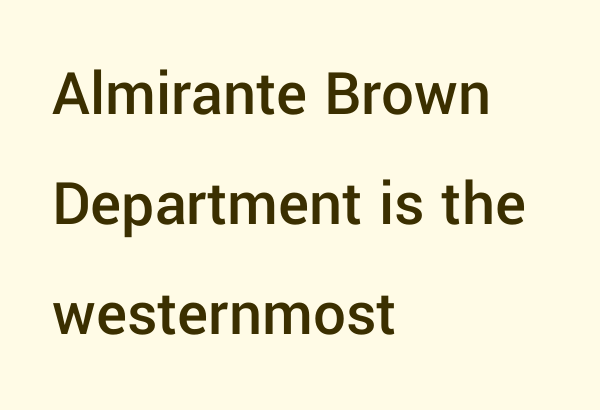
Tracking value appears to be zero — textbook default spacing. The type family on display is of the sans-serif kind. Clear beneath every line of the passage. The rendering uses natural spacing where letterforms have individual widths. Vertical strokes here are truly vertical. Notice the strokes are somewhat thickened but not fully heavy: this is a semibold.
